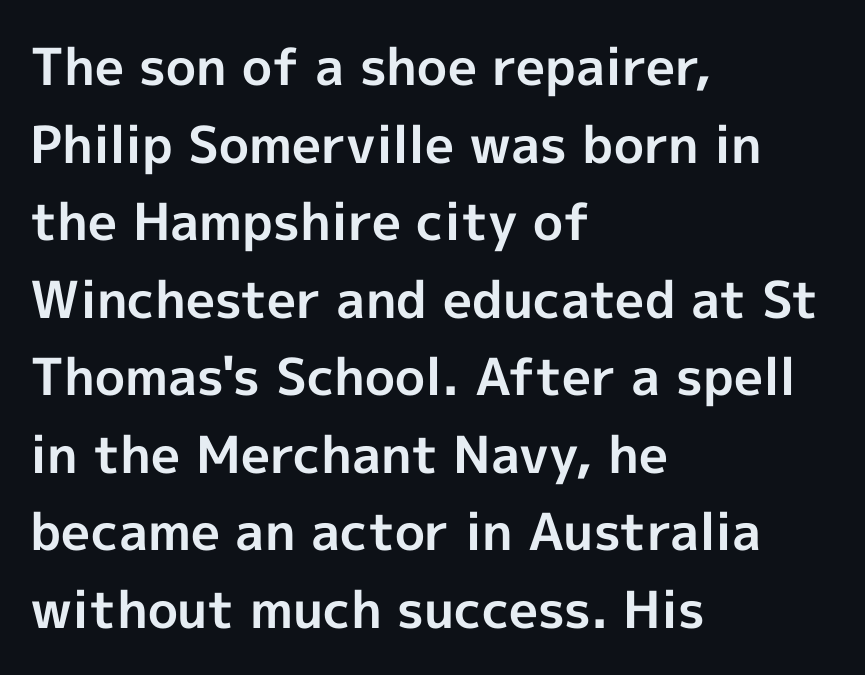
Q: Is the text bold? A: Yes.
Q: Is the text italic (slanted)? A: No, it is upright.
Q: Is the typeface a serif or a sans-serif typeface? A: Sans-serif.
Q: Is the text underlined? A: No.
Q: How is the paragraph aligned? A: Left-aligned.
Q: Is the spacing between letters normal or unusually wide? A: Normal.
Q: Is the spacing between lines tight, normal or loose? A: Normal.
Q: Width (condensed, normal, or wide)? A: Normal.
Q: x-height? A: Medium.
Q: Monospaced? A: No.
